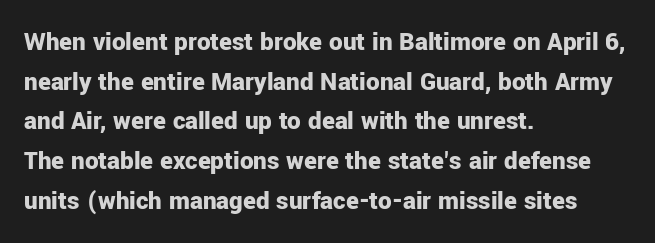
Q: Is the text bold? A: Yes.
Q: Is the text italic (slanted)? A: No, it is upright.
Q: Is the text underlined? A: No.
Q: How is the paragraph aligned? A: Left-aligned.
Q: Is the spacing between letters normal or unusually wide? A: Normal.
Q: Is the spacing between lines tight, normal or loose? A: Normal.
